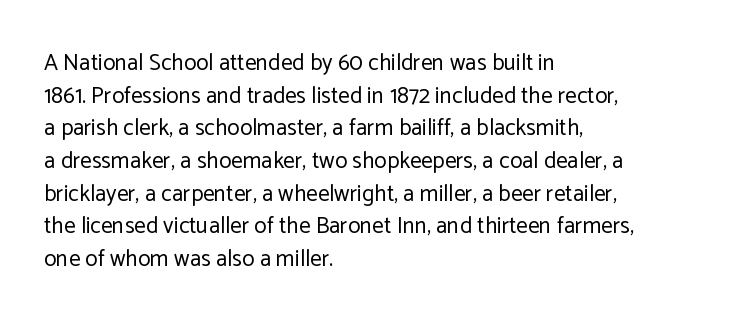
The image shows 23 px text type, upright; set left-aligned, normal line spacing (1.42x), normal letter spacing, not underlined.
